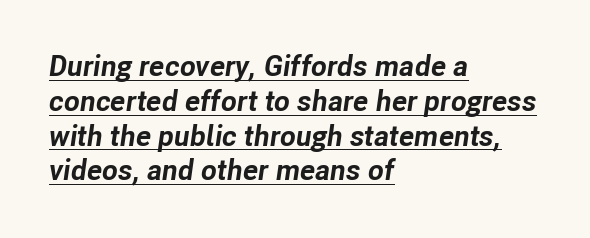
Q: Is the text bold? A: Yes.
Q: Is the text italic (slanted)? A: Yes, it leans right by about 8 degrees.
Q: Is the text underlined? A: Yes.
Q: How is the paragraph aligned? A: Left-aligned.
Q: Is the spacing between letters normal or unusually wide? A: Normal.
Q: Width (condensed, normal, or wide)? A: Normal.
Q: Stroke contrast? A: Low.
Q: x-height? A: Medium.
Q: Monospaced? A: No.
